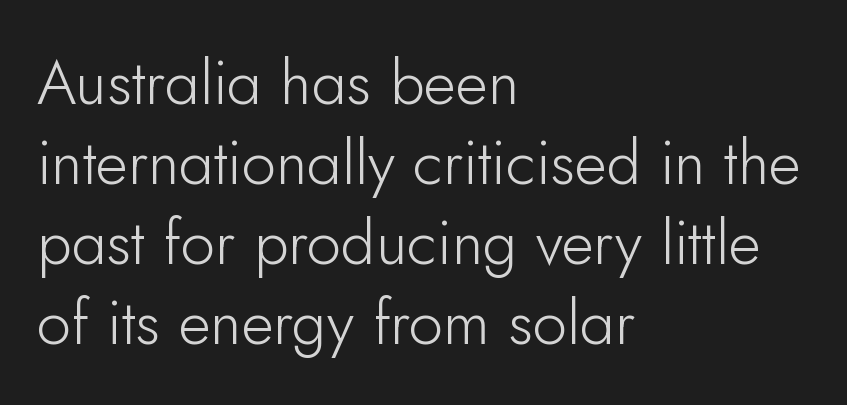
The type family on display is of the sans-serif kind. Posture: upright roman. No extra tracking has been applied to these lines. Heft: none added — not bold. You could not count columns in this text — the font is proportionally spaced. Beneath every word, the page is bare.
